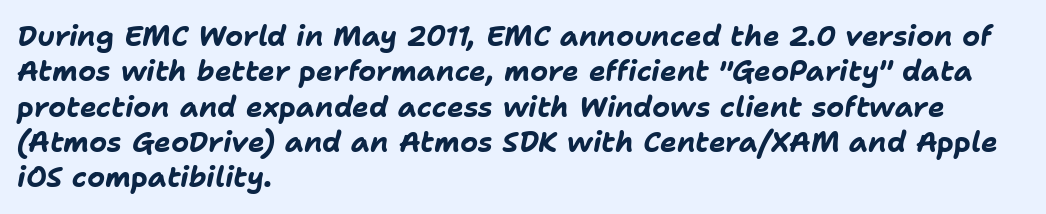
{"italic": "yes", "lean": "right", "slant_degrees": 11, "bold": "yes", "weight": "bold", "width": "normal", "stroke_contrast": "low", "x_height": "medium", "monospaced": "no", "underline": "no", "align": "left", "line_spacing": "normal", "line_spacing_ratio": 1.26, "letter_spacing": "normal", "letter_spacing_em": 0.0, "glyph_px": 28}
